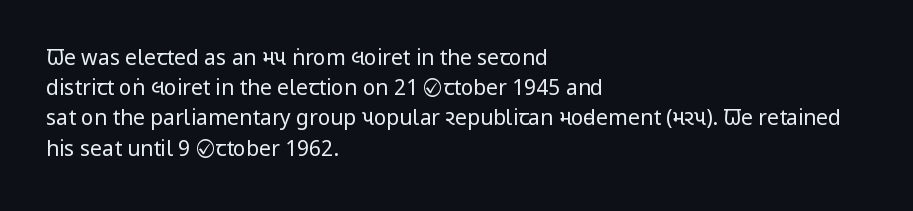
Regarding leading, the lines here are spaced in the standard way. Underline: absent. A classic flush-left, rag-right setting is used for this passage. Every character sits straight up, as roman type does.
